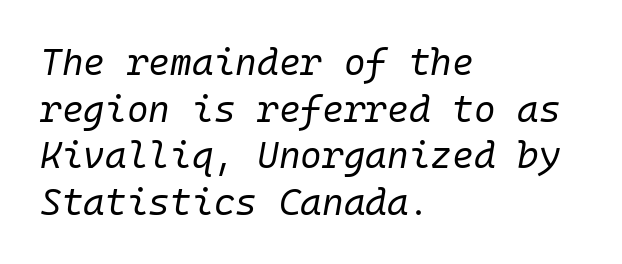
Q: Is the text bold? A: No.
Q: Is the text italic (slanted)? A: Yes, it leans right by about 10 degrees.
Q: Is the text underlined? A: No.
Q: How is the paragraph aligned? A: Left-aligned.
Q: Is the spacing between letters normal or unusually wide? A: Normal.
Q: Is the spacing between lines tight, normal or loose? A: Normal.
Q: Width (condensed, normal, or wide)? A: Normal.
Q: Stroke contrast? A: Low.
Q: x-height? A: Medium.
Q: Monospaced? A: Yes.
